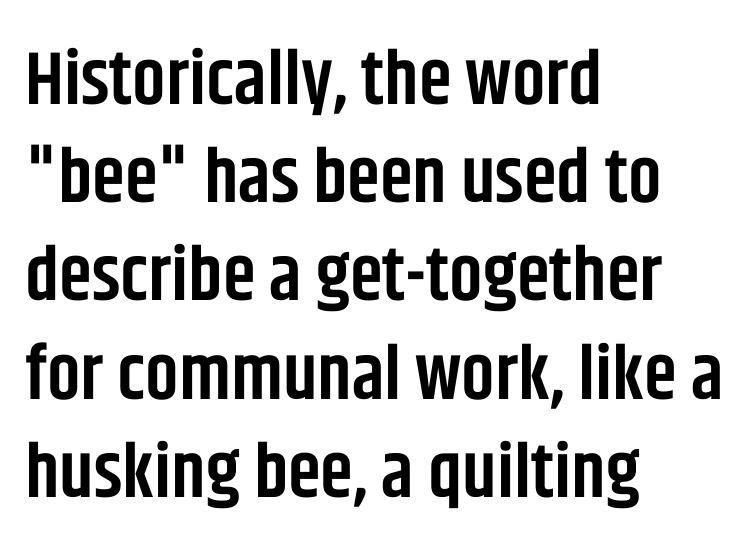
Q: Is the text bold? A: Semi-bold.
Q: Is the text italic (slanted)? A: No, it is upright.
Q: Is the typeface a serif or a sans-serif typeface? A: Sans-serif.
Q: Is the text underlined? A: No.
Q: How is the paragraph aligned? A: Left-aligned.
Q: Is the spacing between letters normal or unusually wide? A: Normal.
Q: Is the spacing between lines tight, normal or loose? A: Normal.
Q: Width (condensed, normal, or wide)? A: Condensed.
Q: Stroke contrast? A: Low.
Q: x-height? A: Large.
Q: Monospaced? A: No.
